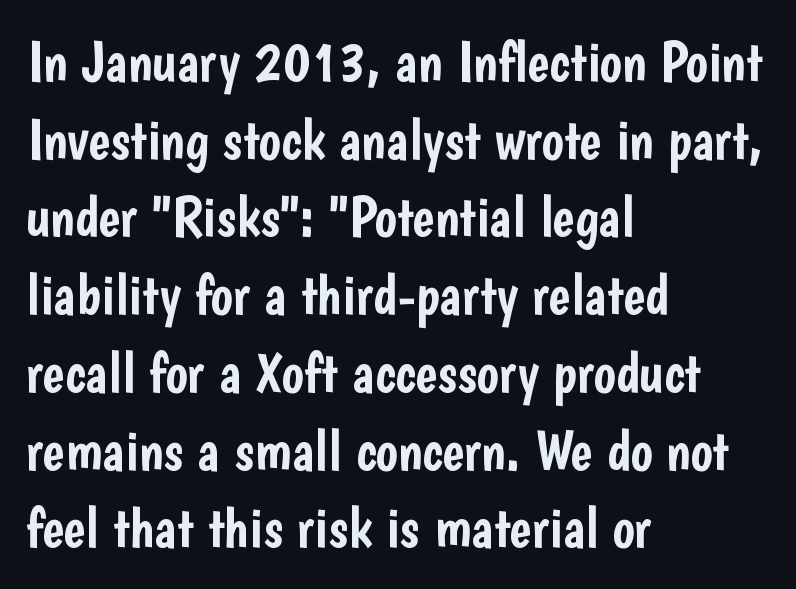
Q: Is the text italic (slanted)? A: No, it is upright.
Q: Is the typeface a serif or a sans-serif typeface? A: Sans-serif.
Q: Is the text underlined? A: No.
Q: How is the paragraph aligned? A: Left-aligned.
Q: Is the spacing between letters normal or unusually wide? A: Normal.
Q: Is the spacing between lines tight, normal or loose? A: Normal.
Q: Width (condensed, normal, or wide)? A: Condensed.
Q: Stroke contrast? A: Low.
Q: x-height? A: Medium.
Q: Monospaced? A: No.
